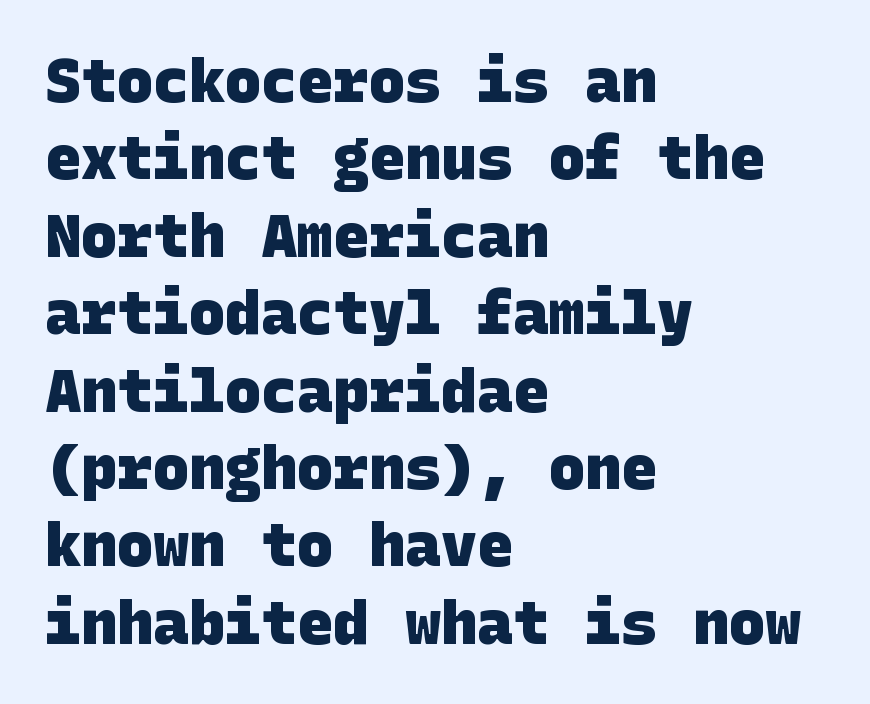
{"serif": "no", "bold": "yes", "weight": "heavy", "width": "normal", "stroke_contrast": "low", "x_height": "large", "underline": "no", "align": "left", "line_spacing": "normal", "line_spacing_ratio": 1.29, "letter_spacing": "normal", "letter_spacing_em": 0.0, "glyph_px": 60}
